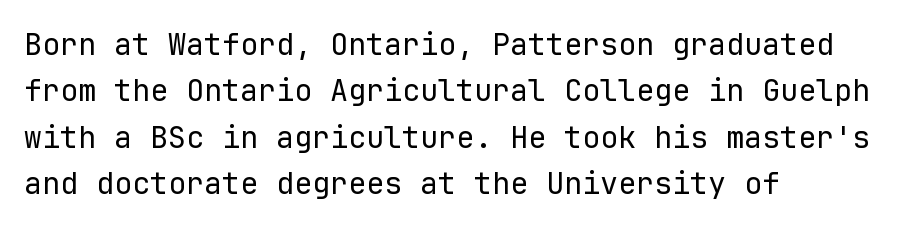
Nope, no serifs anywhere on these letters. Note the uniform advance width — an 'i' takes as much space as an 'm'. The rows are spaced the way most documents space them. Weight: not bold — regular or lighter. The gaps between neighbouring characters are ordinary and unremarkable. Rule under the text: the space is simply empty.
